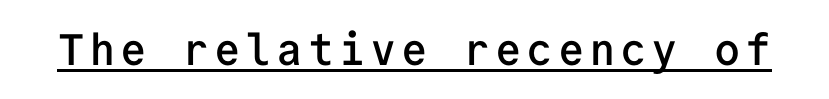
The image shows 44 px semibold sans-serif type, upright, monospaced; set underlined; low stroke contrast and a medium x-height.
